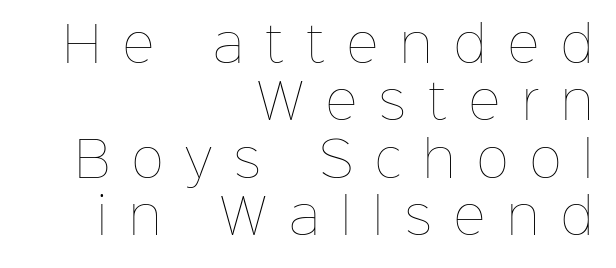
The image shows 49 px thin type, upright; set right-aligned, line spacing 1.17x, unusually wide letter spacing (+0.45 em), not underlined; low stroke contrast and a medium x-height.
